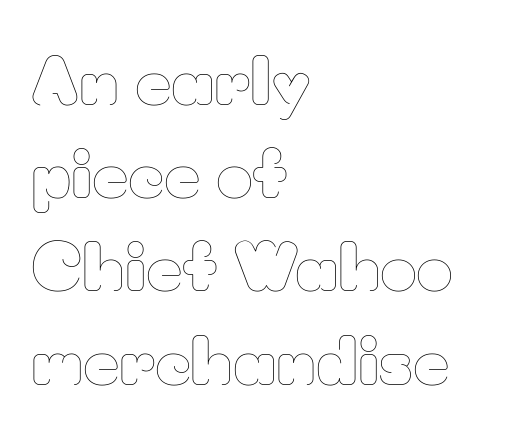
A student would call this left alignment; a typographer would say flush left, rag right. Underline: absent. The type is set solid horizontally, with unmodified tracking. The letters look calm and open, with moderate or lighter stems. Leading: standard.
